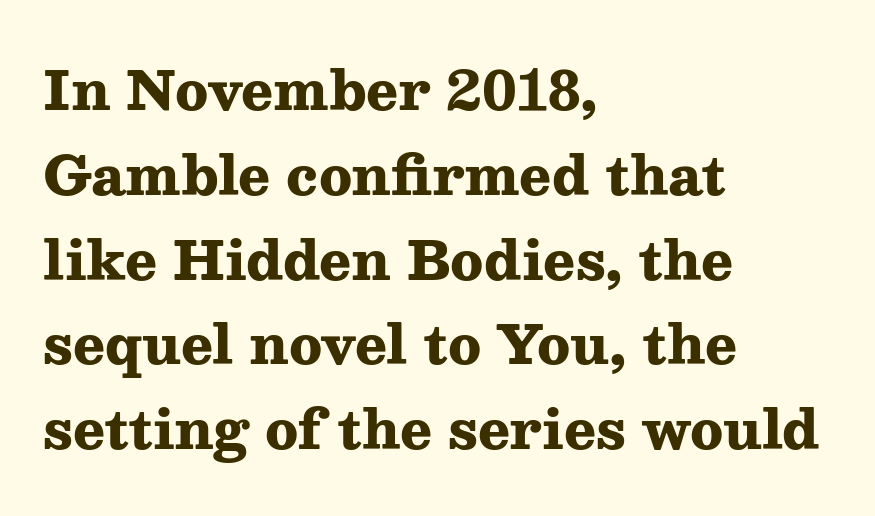
Notice how the stems are strictly vertical — no italics here. The baseline area is clear. The passage shown is typeset with a serif family. Students, this is bold: see how much ink each stroke carries.
